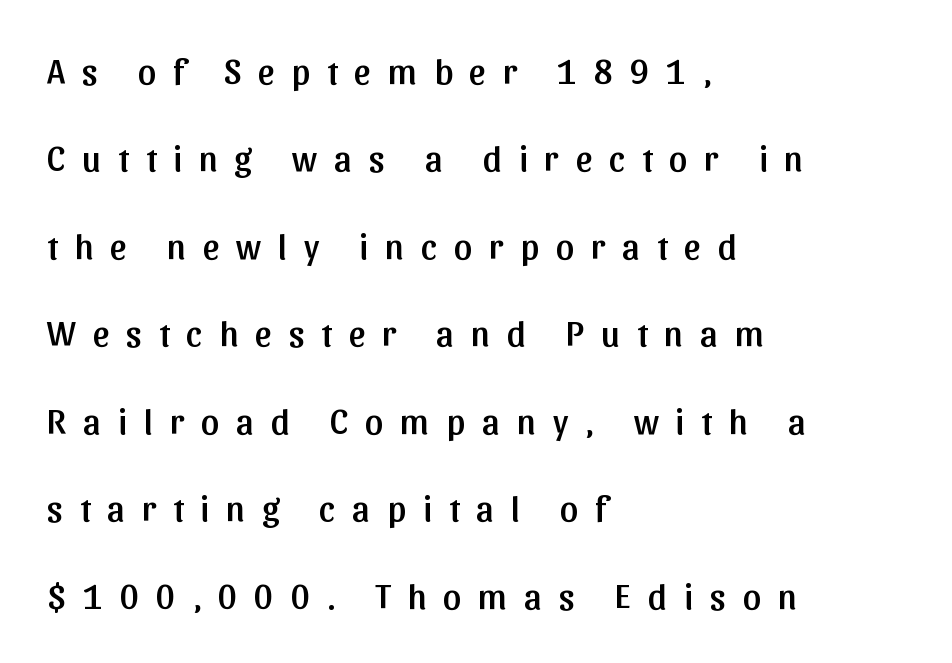
{"serif": "no", "italic": "no", "width": "normal", "stroke_contrast": "low", "x_height": "medium", "monospaced": "no", "underline": "no", "align": "left", "line_spacing": "loose", "line_spacing_ratio": 2.43, "letter_spacing": "wide", "letter_spacing_em": 0.47, "glyph_px": 36}
